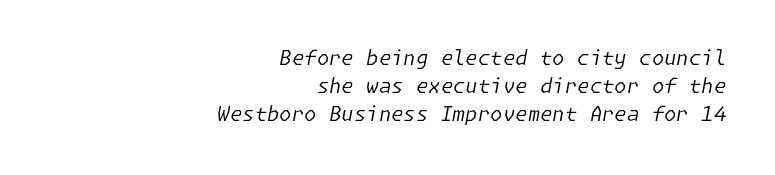
{"italic": "yes", "lean": "right", "slant_degrees": 11, "bold": "no", "underline": "no", "align": "right", "line_spacing": "normal", "line_spacing_ratio": 1.4, "letter_spacing": "normal", "letter_spacing_em": 0.0, "glyph_px": 20}
